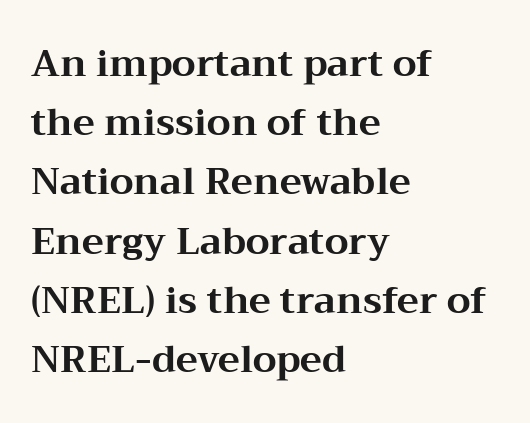
Caption: bold face, heavy strokes. Interline gaps are of average width in this sample. This rendering features lettering with no underline. Unlike a clean sans, this face finishes its strokes with serifs.
